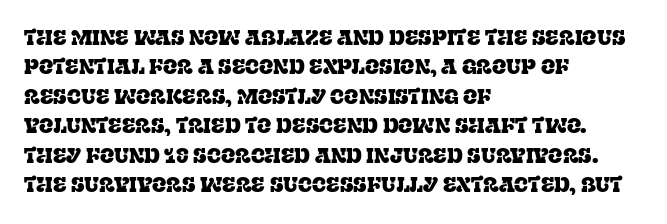
The image shows 21 px text type, upright; set left-aligned, normal line spacing (1.4x), normal letter spacing, not underlined.
